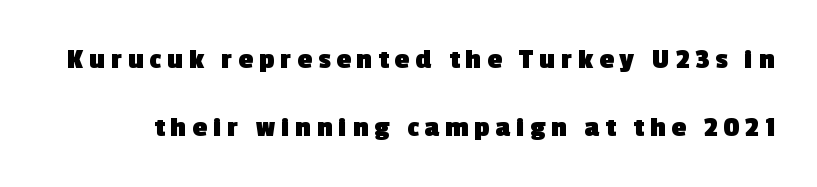
You could only call the tracking loose — the letters float apart. Quick note: interline space is abundant. The face used here is a sans, in the tradition of grotesques and geometrics. The font is running at its bold setting. The rendering uses natural spacing where letterforms have individual widths.
